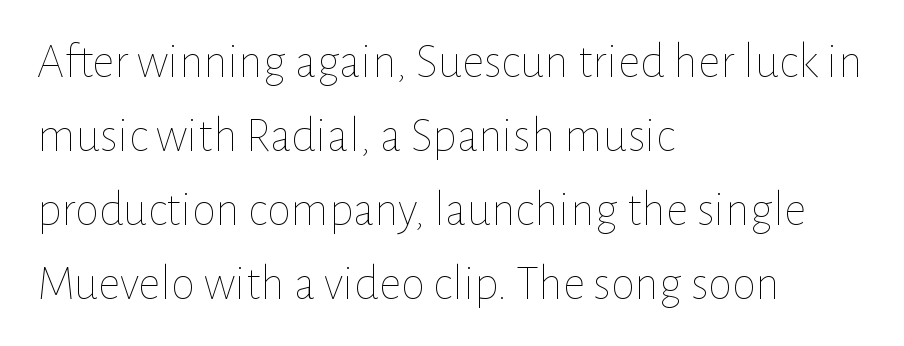
{"italic": "no", "bold": "no", "weight": "thin", "width": "normal", "stroke_contrast": "low", "x_height": "medium", "monospaced": "no", "underline": "no", "align": "left", "line_spacing": "normal", "line_spacing_ratio": 1.51, "letter_spacing": "normal", "letter_spacing_em": 0.0, "glyph_px": 49}
